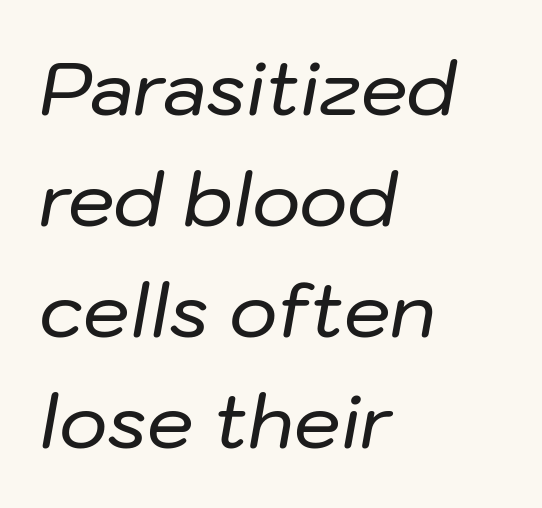
The leading is moderate, giving the passage an even texture. Nobody touched the tracking dial on this one. The lines in this sample share a left origin and differ only in where they stop. Descenders are the only things crossing below the line. A typesetter would call this proportional, since set widths differ per character.
